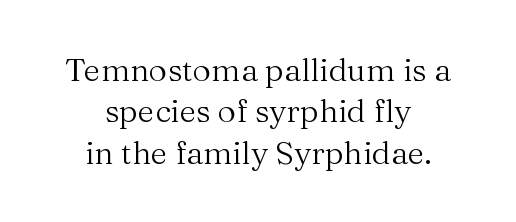
The image shows 32 px regular-weight serif type, upright; set centered, normal line spacing (1.29x), normal letter spacing, not underlined; medium stroke contrast and a medium x-height.
